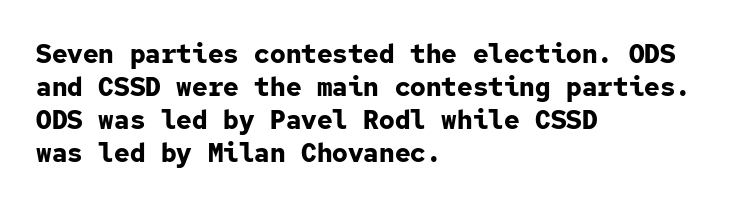
{"italic": "no", "bold": "yes", "underline": "no", "align": "left", "line_spacing": "normal", "line_spacing_ratio": 1.27, "letter_spacing": "normal", "letter_spacing_em": 0.0, "glyph_px": 26}
